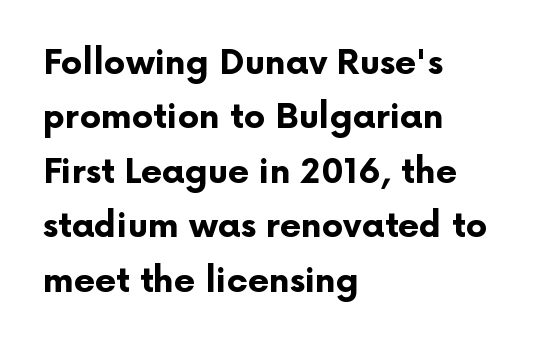
{"serif": "no", "italic": "no", "bold": "yes", "weight": "bold", "width": "normal", "stroke_contrast": "low", "x_height": "medium", "monospaced": "no", "underline": "no", "align": "left", "line_spacing": "normal", "line_spacing_ratio": 1.6, "letter_spacing": "normal", "letter_spacing_em": 0.0, "glyph_px": 34}
